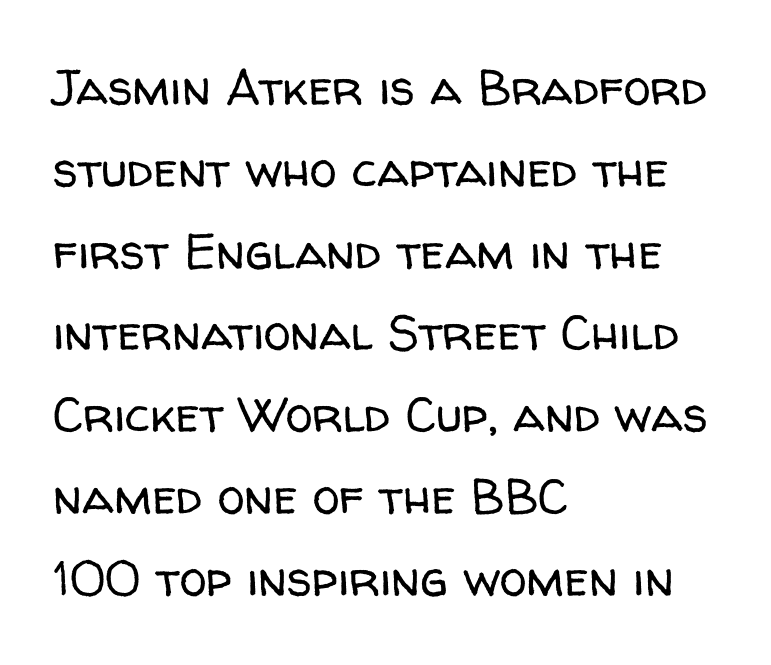
The glyphs are unaccompanied by any horizontal stroke below them. The passage shown is typed in a proportional face where columns would drift. The line-height multiplier appears to be the usual default. The rendering keeps characters at their native spacing.
